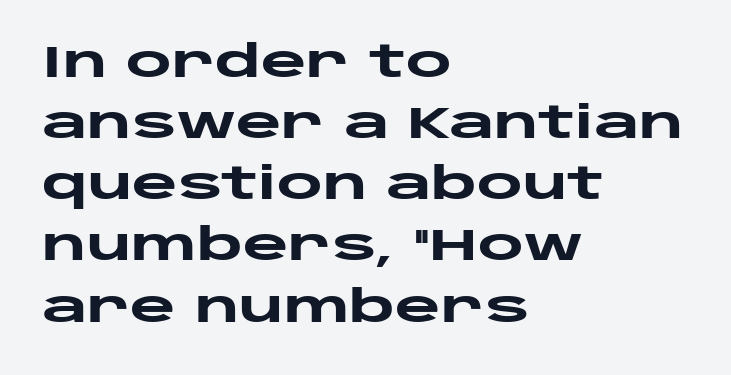
{"serif": "no", "italic": "no", "bold": "yes", "weight": "heavy", "width": "wide", "stroke_contrast": "low", "x_height": "large", "monospaced": "no", "underline": "no", "align": "left", "line_spacing": "normal", "line_spacing_ratio": 1.39, "letter_spacing": "normal", "letter_spacing_em": 0.0, "glyph_px": 44}
